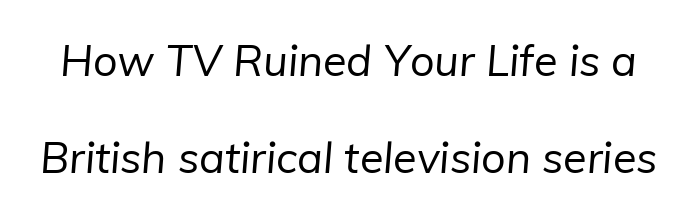
Underline: absent. You could call the tracking neutral — neither tight nor loose. Loosely led — the rows are spread out. Is the type heavy? It reads as light-to-regular instead.
